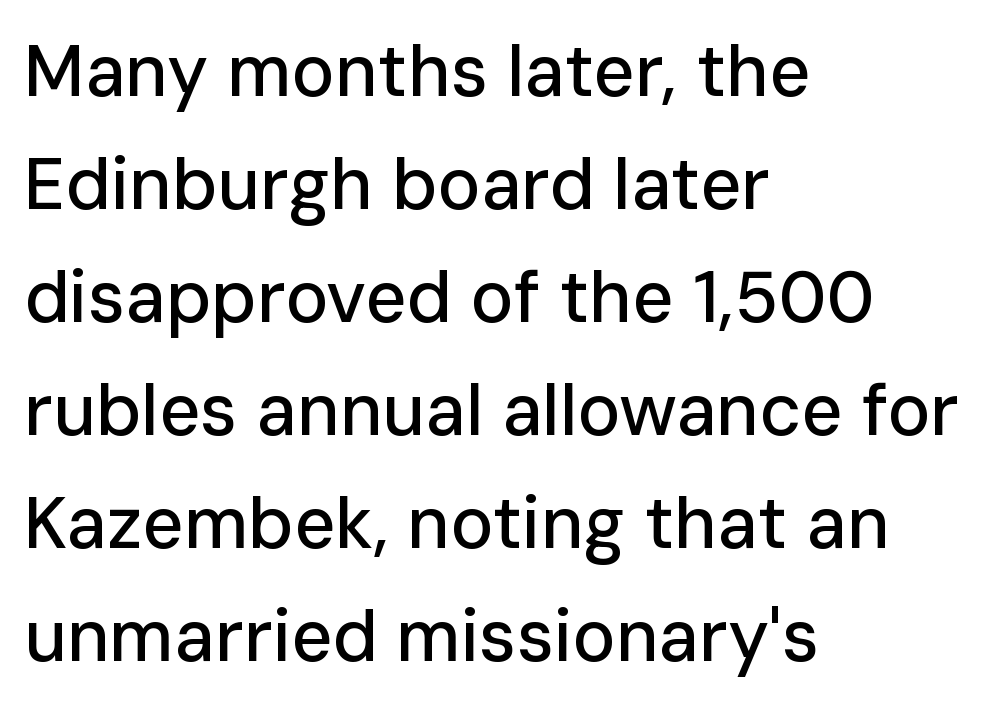
If you drew a ruler down the left edge, every line would touch it. The letters advance in unequal steps, a hallmark of proportional type. Unlike italic type, these characters show no tilt at all. This block has exactly the height ordinary leading produces. Observe the absence of serifs on each vertical stroke in this sample. The horizontal fit of the characters is conventional and even.
